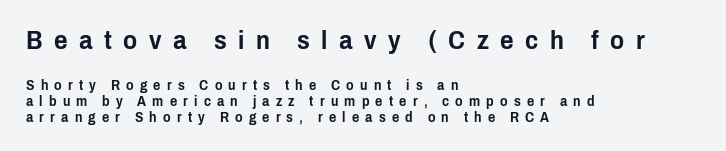
{"italic": "no", "underline": "no", "align": "left", "line_spacing": "tight", "line_spacing_ratio": 1.15, "letter_spacing": "wide", "letter_spacing_em": 0.44, "larger_block": "first", "size_ratio": 1.86, "glyph_px": 26}
